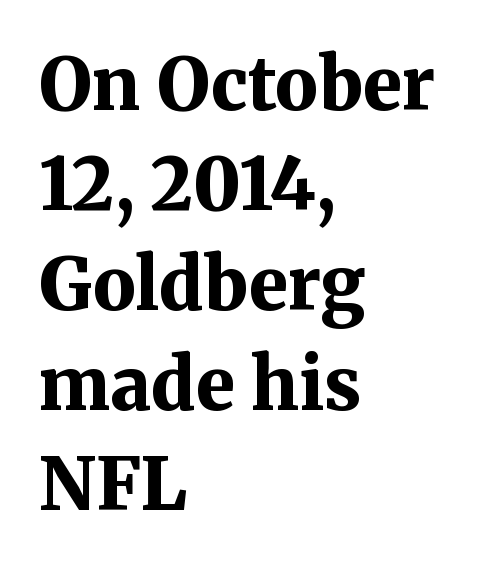
{"serif": "yes", "italic": "no", "bold": "yes", "weight": "bold", "width": "normal", "stroke_contrast": "medium", "x_height": "medium", "monospaced": "no", "underline": "no", "align": "left", "line_spacing": "normal", "line_spacing_ratio": 1.39, "letter_spacing": "normal", "letter_spacing_em": 0.0, "glyph_px": 72}
